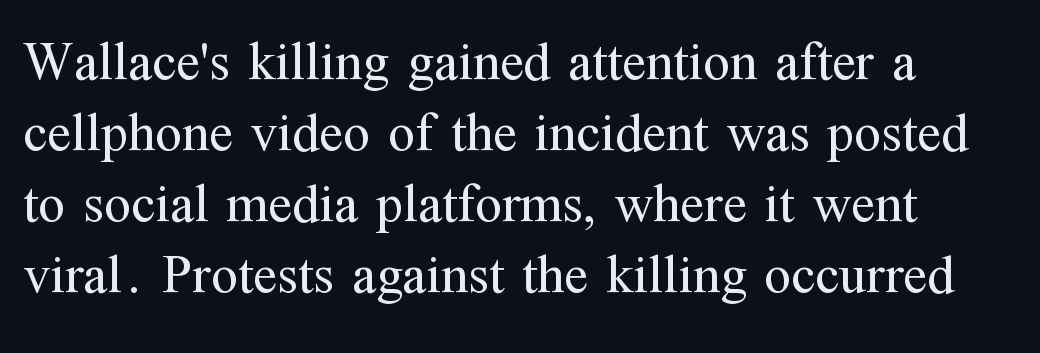
Q: Is the text bold? A: No.
Q: Is the text italic (slanted)? A: No, it is upright.
Q: Is the typeface a serif or a sans-serif typeface? A: Serif.
Q: Is the text underlined? A: No.
Q: How is the paragraph aligned? A: Left-aligned.
Q: Is the spacing between letters normal or unusually wide? A: Normal.
Q: Is the spacing between lines tight, normal or loose? A: Normal.
Q: Width (condensed, normal, or wide)? A: Normal.
Q: Stroke contrast? A: Medium.
Q: x-height? A: Medium.
Q: Monospaced? A: No.
